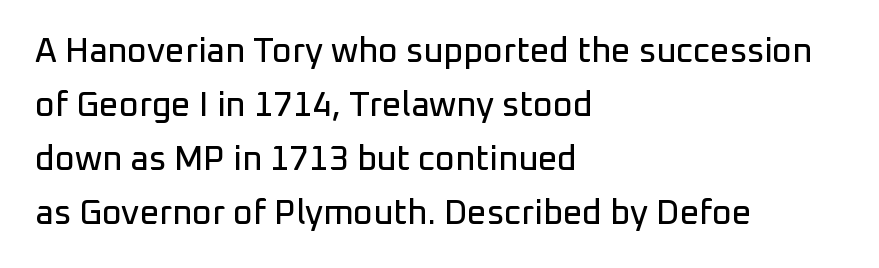
Q: Is the text italic (slanted)? A: No, it is upright.
Q: Is the typeface a serif or a sans-serif typeface? A: Sans-serif.
Q: Is the text underlined? A: No.
Q: How is the paragraph aligned? A: Left-aligned.
Q: Is the spacing between letters normal or unusually wide? A: Normal.
Q: Is the spacing between lines tight, normal or loose? A: Normal.
Q: Width (condensed, normal, or wide)? A: Normal.
Q: Stroke contrast? A: Low.
Q: x-height? A: Medium.
Q: Monospaced? A: No.
